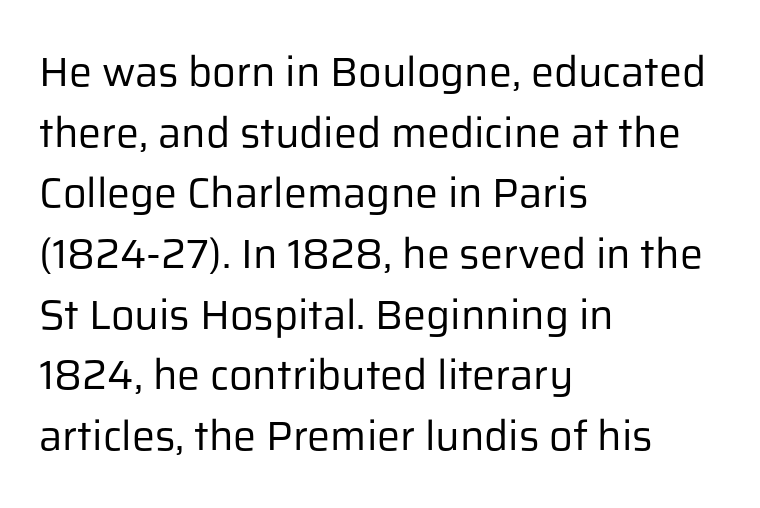
The image shows 41 px regular-weight sans-serif type, upright; set left-aligned, normal line spacing (1.48x), normal letter spacing, not underlined; low stroke contrast and a medium x-height.
